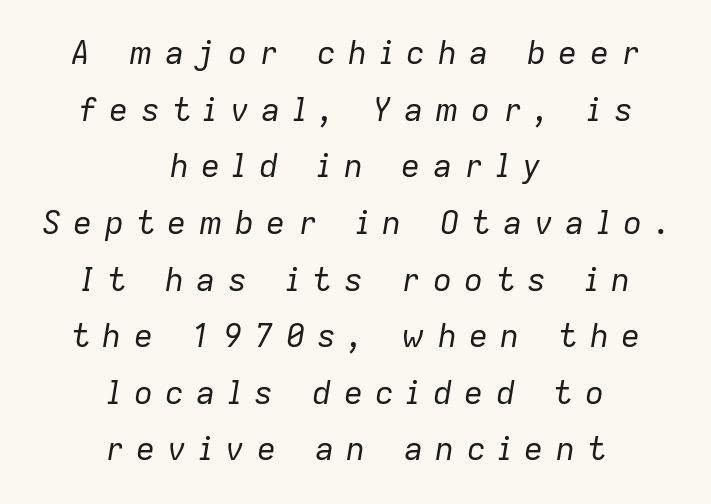
Loose tracking; the words dissolve into strings of separated letters. You can tell it's italic because the verticals aren't actually vertical. Any mark beneath the type? The region is blank. Is this a fixed-width face? No — the glyphs have proportional, varying widths. Every row of glyphs is offset so its center matches the block's center.
